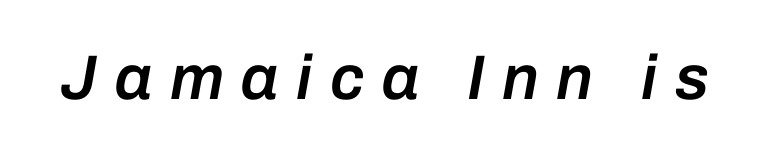
The font is running at a semibold setting, under full bold. A typesetter would call this proportional, since set widths differ per character. The letters are spread apart with noticeably loose tracking. Type without underlining. Compared with ordinary roman type, these characters are visibly tilted.
